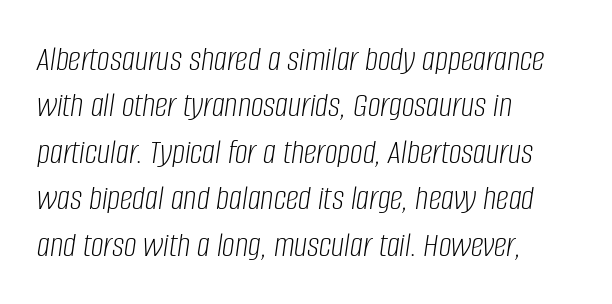
The image shows 36 px light, condensed type, italic (leaning right); set left-aligned, normal line spacing (1.29x), normal letter spacing, not underlined; low stroke contrast and a large x-height.
